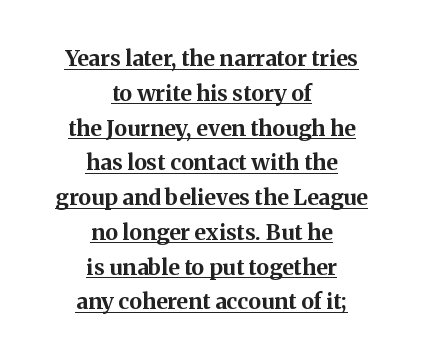
Q: Is the text bold? A: Yes.
Q: Is the text italic (slanted)? A: No, it is upright.
Q: Is the text underlined? A: Yes.
Q: How is the paragraph aligned? A: Centered.
Q: Is the spacing between letters normal or unusually wide? A: Normal.
Q: Is the spacing between lines tight, normal or loose? A: Normal.
